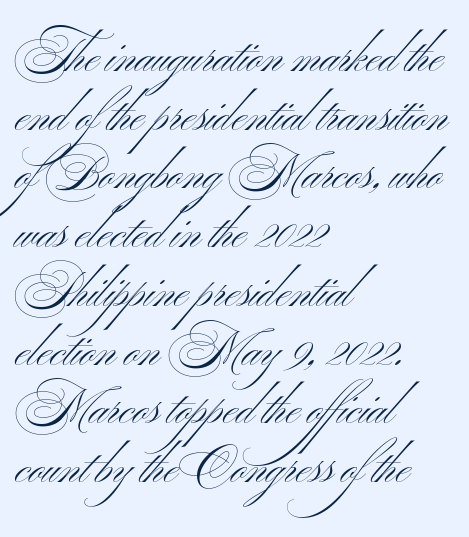
Q: Is the text bold? A: No.
Q: Is the text italic (slanted)? A: Yes.
Q: Is the typeface a serif or a sans-serif typeface? A: Sans-serif.
Q: Is the text underlined? A: No.
Q: How is the paragraph aligned? A: Left-aligned.
Q: Is the spacing between letters normal or unusually wide? A: Normal.
Q: Is the spacing between lines tight, normal or loose? A: Normal.
Q: Width (condensed, normal, or wide)? A: Wide.
Q: Stroke contrast? A: Medium.
Q: x-height? A: Small.
Q: Monospaced? A: No.
